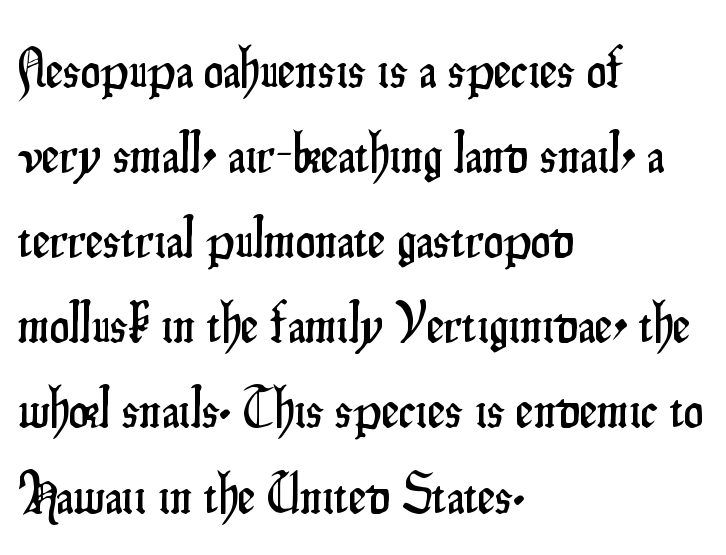
{"serif": "no", "italic": "no", "width": "condensed", "stroke_contrast": "low", "x_height": "small", "monospaced": "no", "underline": "no", "align": "left", "line_spacing": "normal", "line_spacing_ratio": 1.52, "letter_spacing": "normal", "letter_spacing_em": 0.0, "glyph_px": 56}
